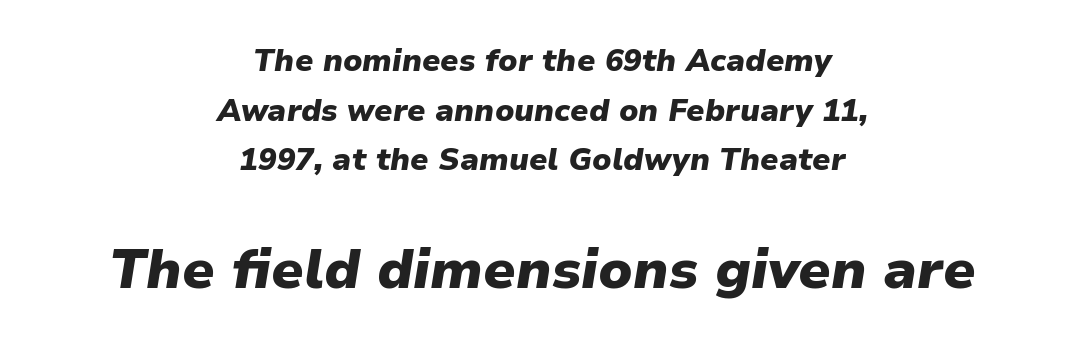
Q: Is the text bold? A: Yes.
Q: Is the text italic (slanted)? A: Yes, it leans right by about 9 degrees.
Q: Is the text underlined? A: No.
Q: How is the paragraph aligned? A: Centered.
Q: Is the spacing between letters normal or unusually wide? A: Normal.
Q: Is the spacing between lines tight, normal or loose? A: Normal.
Q: Which block of text is set in a larger size, the first (top) or the second (bottom)? A: The second (bottom) one.
Q: Width (condensed, normal, or wide)? A: Normal.
Q: Stroke contrast? A: Low.
Q: x-height? A: Medium.
Q: Monospaced? A: No.
